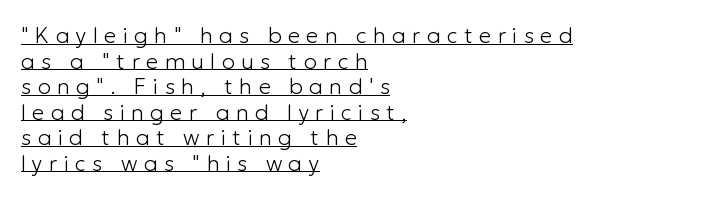
The image shows 22 px text type, upright; set left-aligned, line spacing 1.16x, unusually wide letter spacing (+0.29 em), underlined.
